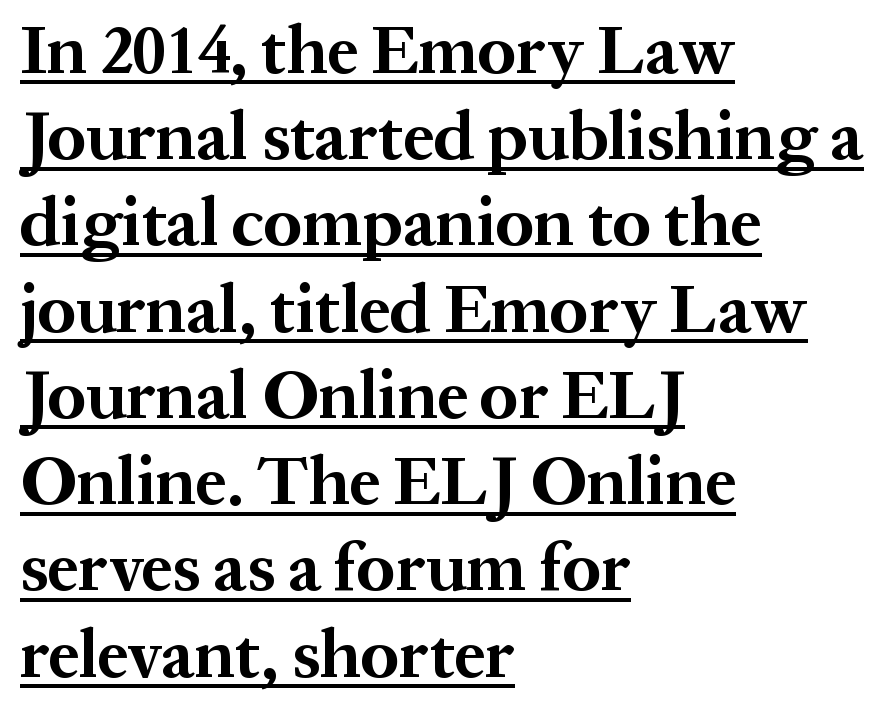
{"serif": "yes", "italic": "no", "bold": "yes", "weight": "bold", "width": "normal", "stroke_contrast": "medium", "x_height": "medium", "monospaced": "no", "underline": "yes", "align": "left", "line_spacing": "normal", "line_spacing_ratio": 1.25, "letter_spacing": "normal", "letter_spacing_em": 0.0, "glyph_px": 69}
